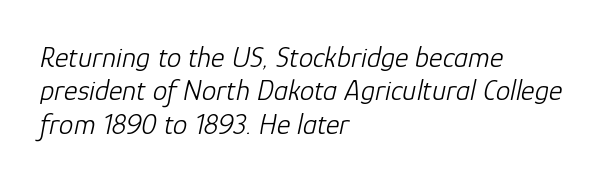
{"italic": "yes", "lean": "right", "slant_degrees": 12, "bold": "no", "weight": "light", "width": "normal", "stroke_contrast": "low", "x_height": "medium", "monospaced": "no", "underline": "no", "align": "left", "line_spacing": "tight", "line_spacing_ratio": 1.15, "letter_spacing": "normal", "letter_spacing_em": 0.0, "glyph_px": 29}
